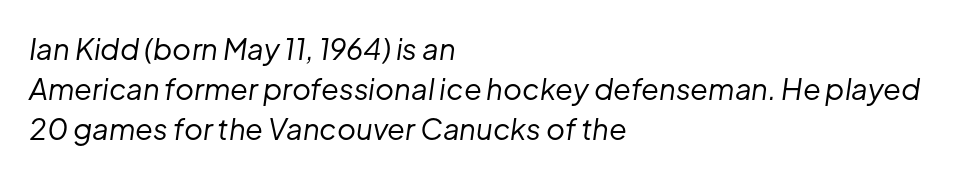
The image shows 29 px regular-weight type, italic (leaning right); set left-aligned, normal line spacing (1.38x), normal letter spacing, not underlined; low stroke contrast and a medium x-height.
